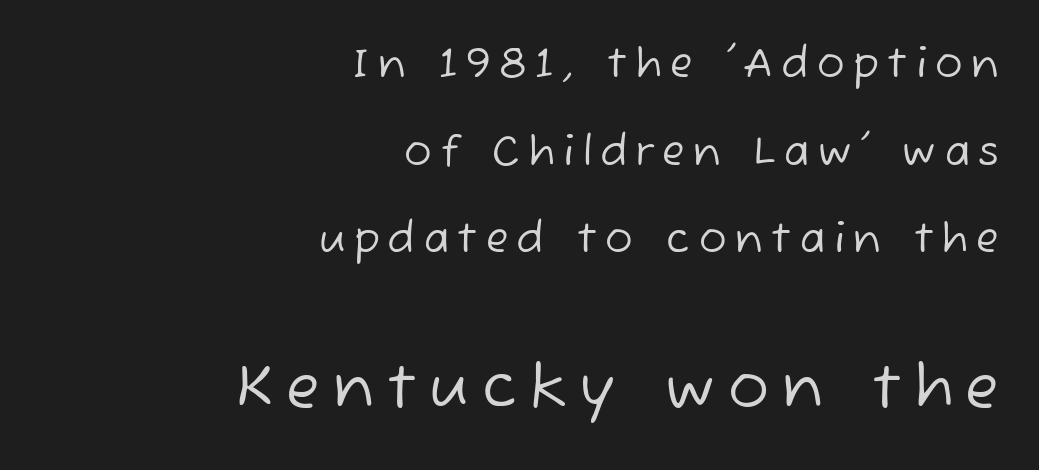
{"serif": "no", "bold": "no", "weight": "regular", "width": "normal", "stroke_contrast": "low", "x_height": "medium", "monospaced": "no", "underline": "no", "align": "right", "line_spacing": "loose", "line_spacing_ratio": 2.14, "letter_spacing": "wide", "letter_spacing_em": 0.21, "larger_block": "second", "size_ratio": 1.49, "glyph_px": 61}
